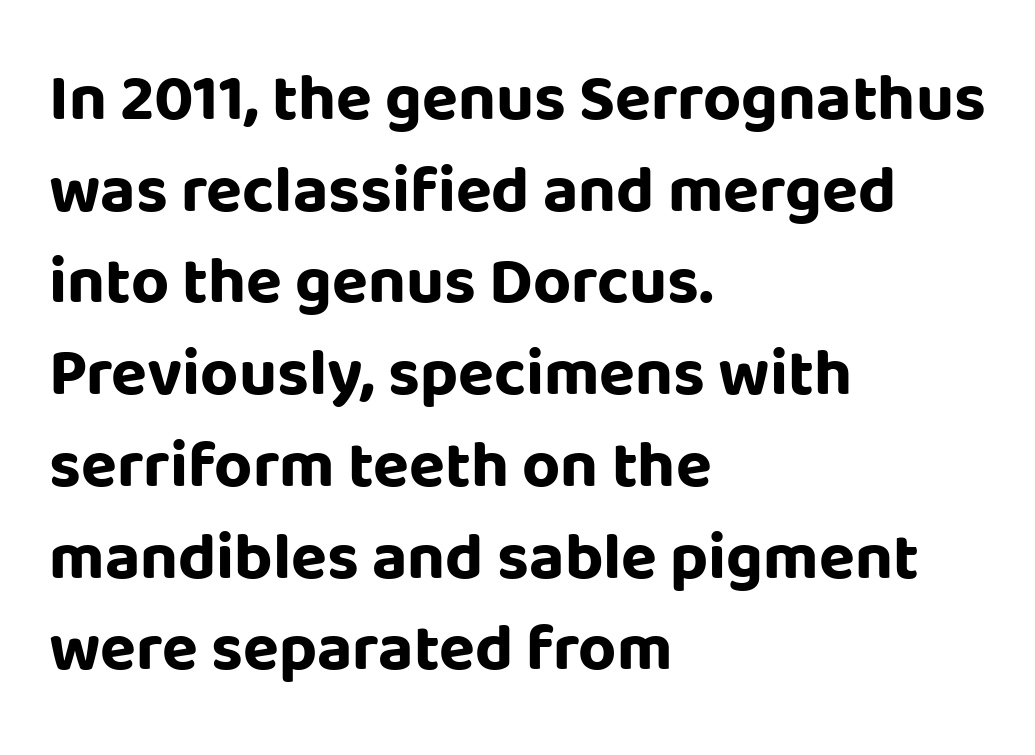
Q: Is the text bold? A: Yes.
Q: Is the text italic (slanted)? A: No, it is upright.
Q: Is the typeface a serif or a sans-serif typeface? A: Sans-serif.
Q: Is the text underlined? A: No.
Q: How is the paragraph aligned? A: Left-aligned.
Q: Is the spacing between letters normal or unusually wide? A: Normal.
Q: Is the spacing between lines tight, normal or loose? A: Normal.
Q: Width (condensed, normal, or wide)? A: Normal.
Q: Stroke contrast? A: Low.
Q: x-height? A: Large.
Q: Monospaced? A: No.
